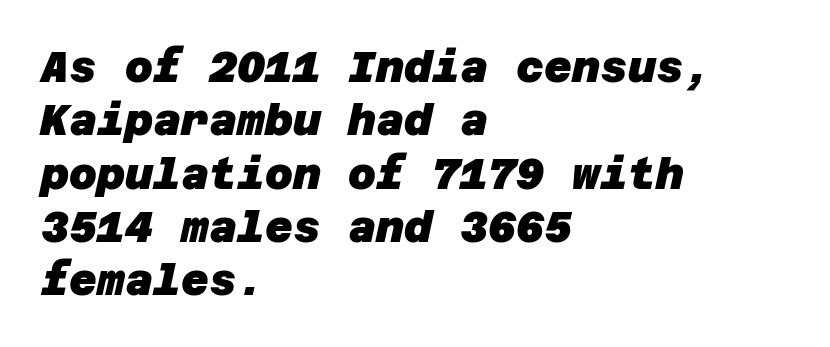
{"serif": "no", "bold": "yes", "weight": "heavy", "width": "normal", "stroke_contrast": "low", "x_height": "large", "underline": "no", "align": "left", "line_spacing_ratio": 1.24, "letter_spacing": "normal", "letter_spacing_em": 0.0, "glyph_px": 43}
